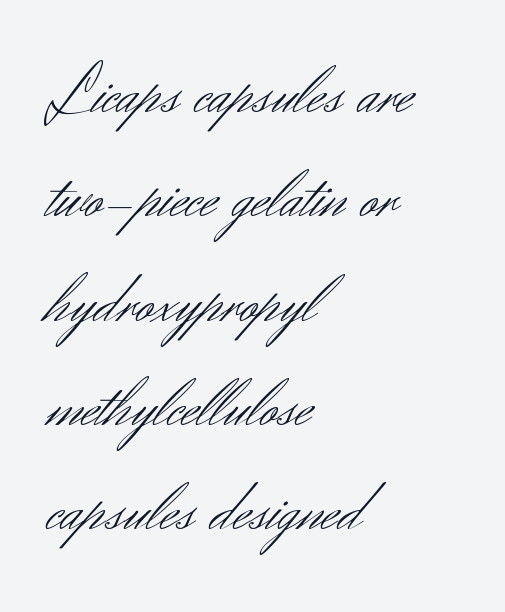
Q: Is the text bold? A: No.
Q: Is the text italic (slanted)? A: Yes.
Q: Is the typeface a serif or a sans-serif typeface? A: Sans-serif.
Q: Is the text underlined? A: No.
Q: How is the paragraph aligned? A: Left-aligned.
Q: Is the spacing between letters normal or unusually wide? A: Normal.
Q: Is the spacing between lines tight, normal or loose? A: Normal.
Q: Width (condensed, normal, or wide)? A: Normal.
Q: Stroke contrast? A: Medium.
Q: x-height? A: Small.
Q: Monospaced? A: No.
